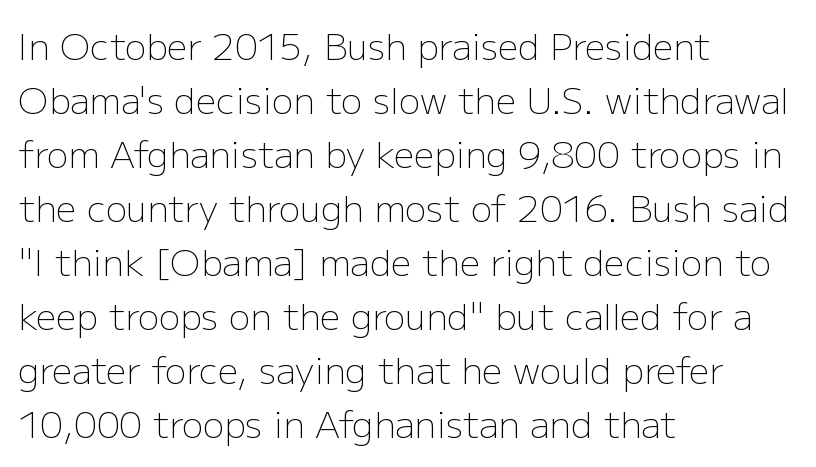
Q: Is the text bold? A: No.
Q: Is the text italic (slanted)? A: No, it is upright.
Q: Is the typeface a serif or a sans-serif typeface? A: Sans-serif.
Q: Is the text underlined? A: No.
Q: How is the paragraph aligned? A: Left-aligned.
Q: Is the spacing between letters normal or unusually wide? A: Normal.
Q: Is the spacing between lines tight, normal or loose? A: Normal.
Q: Width (condensed, normal, or wide)? A: Normal.
Q: Stroke contrast? A: Low.
Q: x-height? A: Medium.
Q: Monospaced? A: No.
